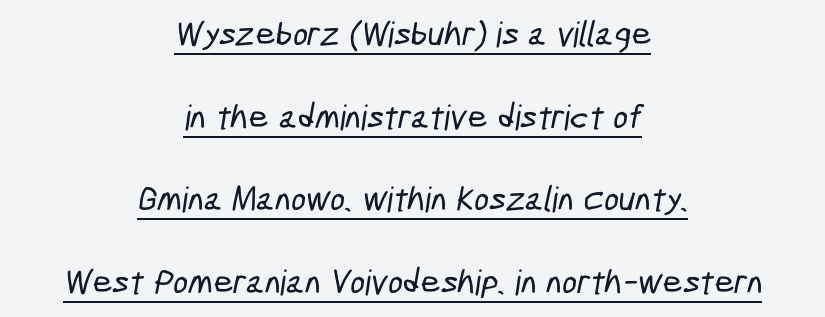
{"serif": "no", "width": "condensed", "stroke_contrast": "low", "x_height": "medium", "monospaced": "no", "underline": "yes", "align": "center", "line_spacing": "loose", "line_spacing_ratio": 2.36, "letter_spacing": "normal", "letter_spacing_em": 0.0, "glyph_px": 35}
